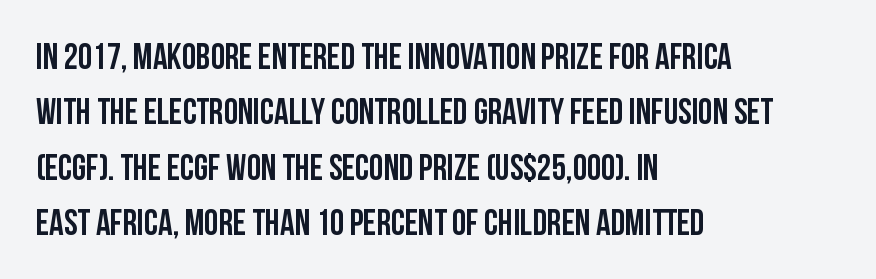
The image shows 36 px condensed sans-serif type, upright; set left-aligned, normal line spacing (1.54x), normal letter spacing, not underlined; low stroke contrast and a large x-height.
